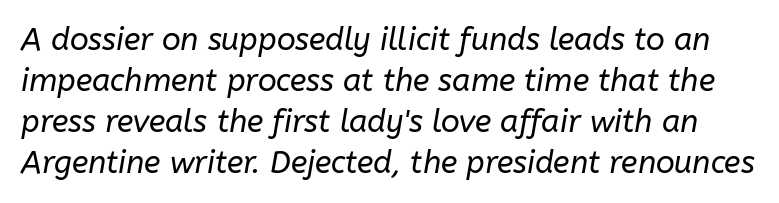
Q: Is the text bold? A: No.
Q: Is the text italic (slanted)? A: Yes, it leans right by about 10 degrees.
Q: Is the text underlined? A: No.
Q: Is the spacing between letters normal or unusually wide? A: Normal.
Q: Is the spacing between lines tight, normal or loose? A: Normal.
Q: Width (condensed, normal, or wide)? A: Normal.
Q: Stroke contrast? A: Low.
Q: x-height? A: Medium.
Q: Monospaced? A: No.
